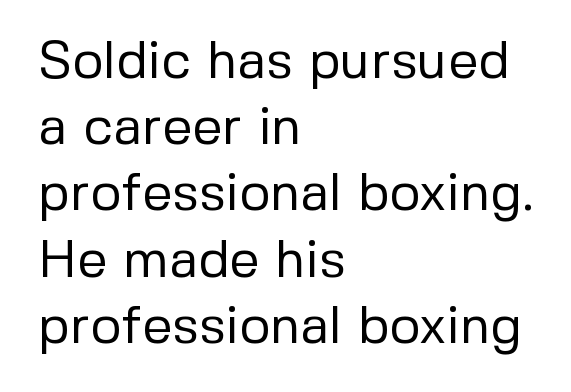
Q: Is the text bold? A: No.
Q: Is the text italic (slanted)? A: No, it is upright.
Q: Is the typeface a serif or a sans-serif typeface? A: Sans-serif.
Q: Is the text underlined? A: No.
Q: How is the paragraph aligned? A: Left-aligned.
Q: Is the spacing between letters normal or unusually wide? A: Normal.
Q: Is the spacing between lines tight, normal or loose? A: Normal.
Q: Width (condensed, normal, or wide)? A: Normal.
Q: Stroke contrast? A: Low.
Q: x-height? A: Medium.
Q: Monospaced? A: No.
